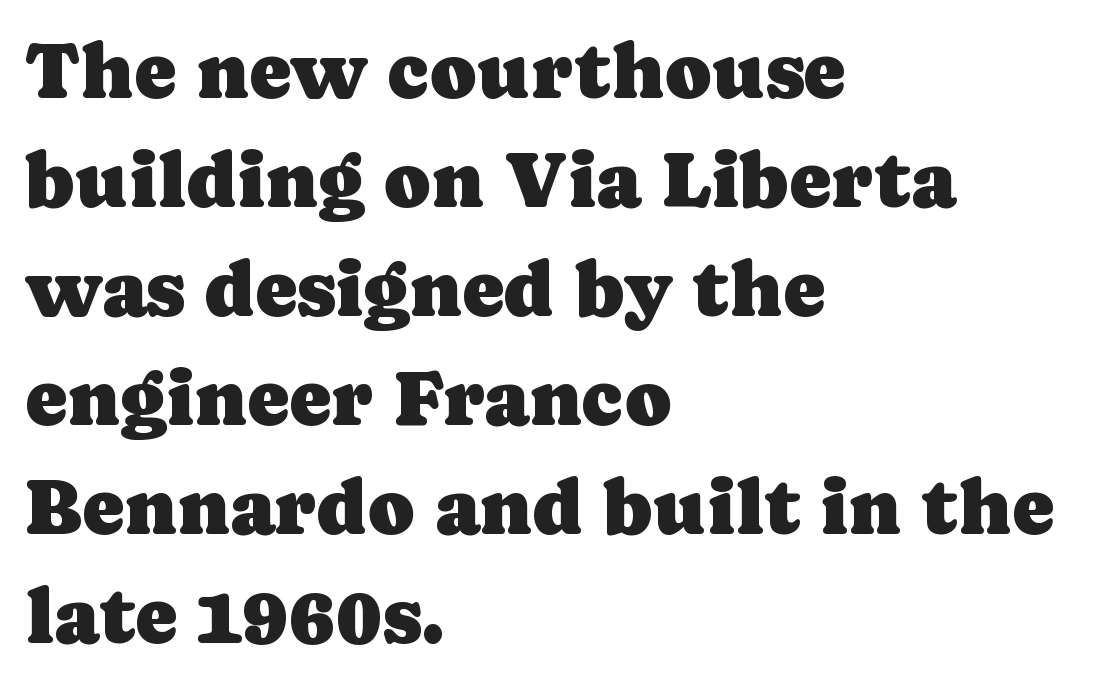
Between one letter and the next there's only the usual sliver of space. Does the lettering tilt? It doesn't — this is upright. This sample keeps an unexceptional amount of space between lines. If you drew a ruler down the left edge, every line would touch it.
